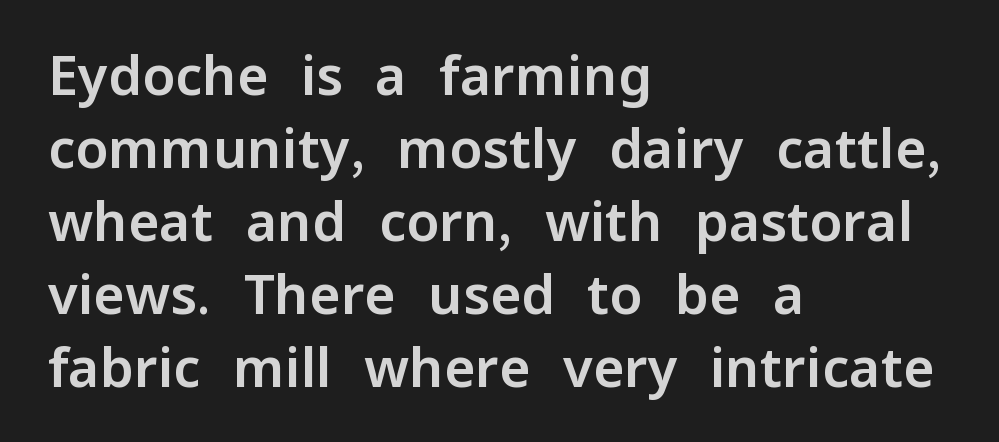
The image shows 54 px sans-serif type, upright; set left-aligned, normal line spacing (1.35x), normal letter spacing, not underlined; low stroke contrast and a medium x-height.
